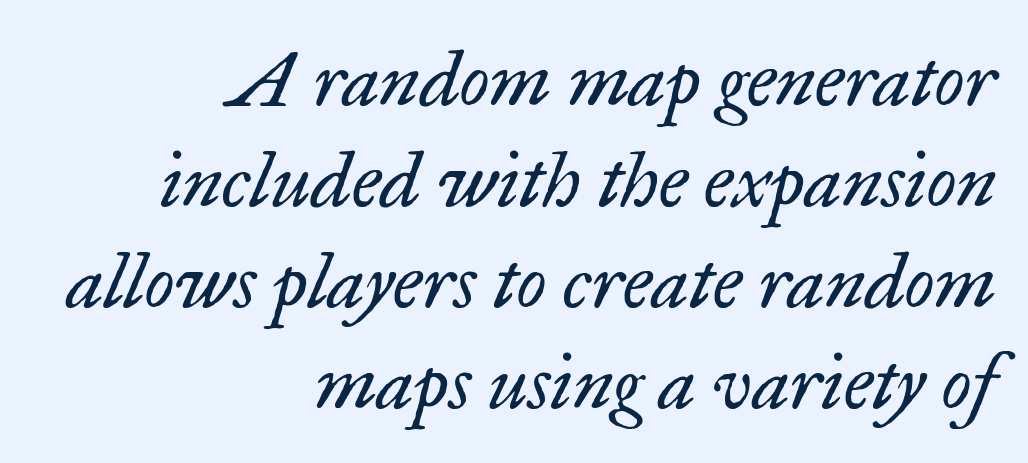
The image shows 77 px regular-weight serif type, italic (leaning right); set right-aligned, normal line spacing (1.31x), normal letter spacing, not underlined; low stroke contrast and a small x-height.
